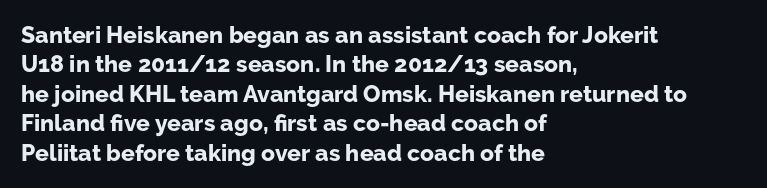
The image shows 23 px bold type, upright; set left-aligned, normal line spacing (1.28x), normal letter spacing, not underlined.
